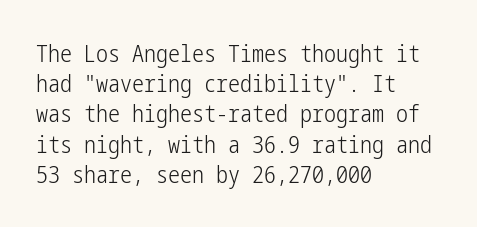
Q: Is the text bold? A: No.
Q: Is the text italic (slanted)? A: No, it is upright.
Q: Is the text underlined? A: No.
Q: How is the paragraph aligned? A: Left-aligned.
Q: Is the spacing between letters normal or unusually wide? A: Normal.
Q: Is the spacing between lines tight, normal or loose? A: Normal.
